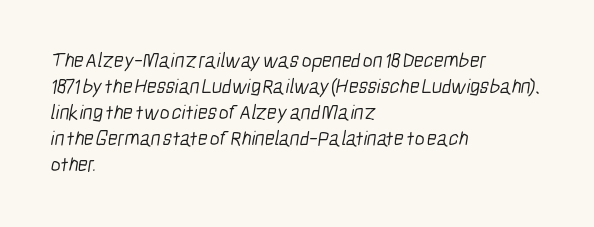
{"bold": "no", "underline": "no", "align": "left", "line_spacing_ratio": 1.24, "letter_spacing": "normal", "letter_spacing_em": 0.0, "glyph_px": 21}
